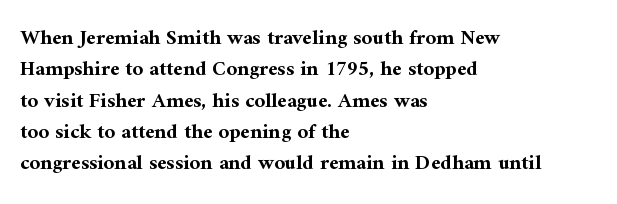
The image shows 21 px bold type, upright; set left-aligned, normal line spacing (1.49x), normal letter spacing, not underlined.
